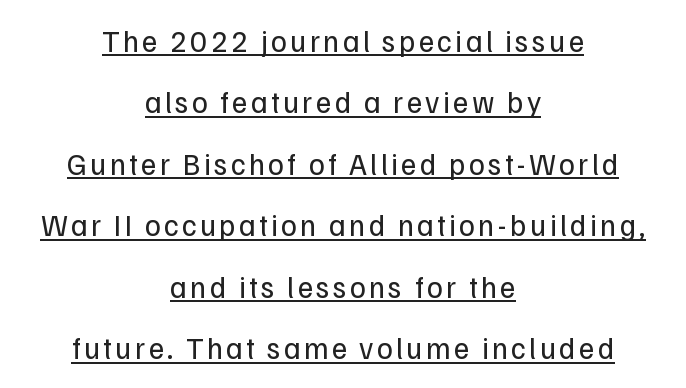
{"serif": "no", "italic": "no", "bold": "no", "weight": "regular", "width": "normal", "stroke_contrast": "low", "x_height": "medium", "monospaced": "no", "underline": "yes", "align": "center", "line_spacing": "loose", "line_spacing_ratio": 2.05, "glyph_px": 30}
